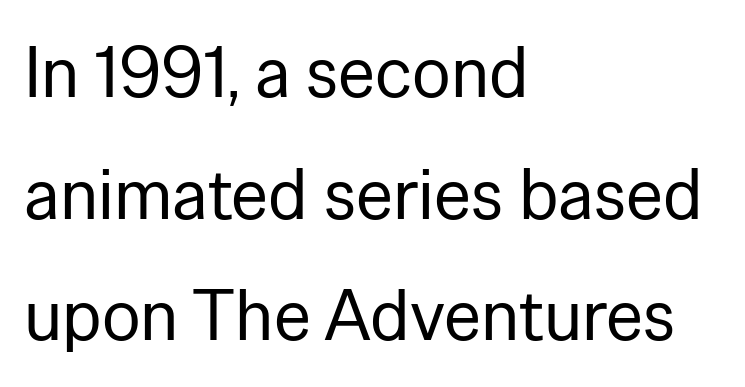
{"serif": "no", "italic": "no", "bold": "no", "weight": "regular", "width": "normal", "stroke_contrast": "low", "x_height": "medium", "monospaced": "no", "underline": "no", "align": "left", "line_spacing": "normal", "line_spacing_ratio": 1.69, "letter_spacing": "normal", "letter_spacing_em": 0.0, "glyph_px": 72}
